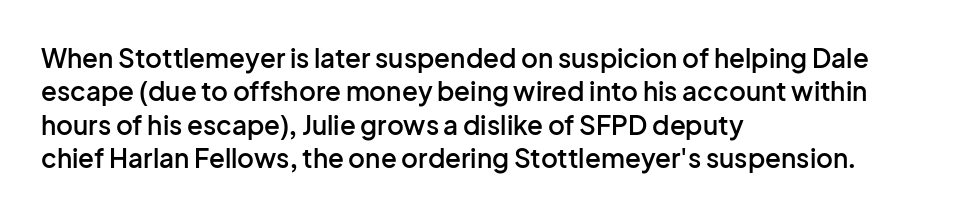
The line texture is even and compact thanks to regular tracking. Tall strokes in this sample are plumb rather than angled. The paragraph shown leans on its left margin. The strip under each line holds only bare page.
